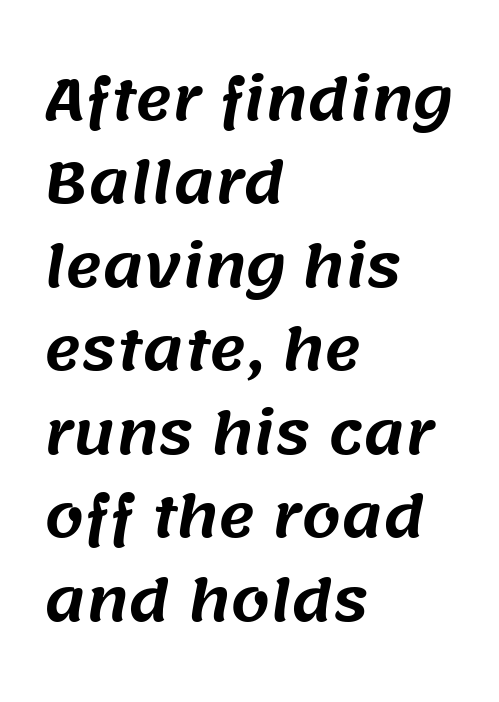
Q: Is the typeface a serif or a sans-serif typeface? A: Sans-serif.
Q: Is the text underlined? A: No.
Q: How is the paragraph aligned? A: Left-aligned.
Q: Is the spacing between letters normal or unusually wide? A: Normal.
Q: Is the spacing between lines tight, normal or loose? A: Normal.
Q: Width (condensed, normal, or wide)? A: Normal.
Q: Stroke contrast? A: Medium.
Q: x-height? A: Large.
Q: Monospaced? A: No.
